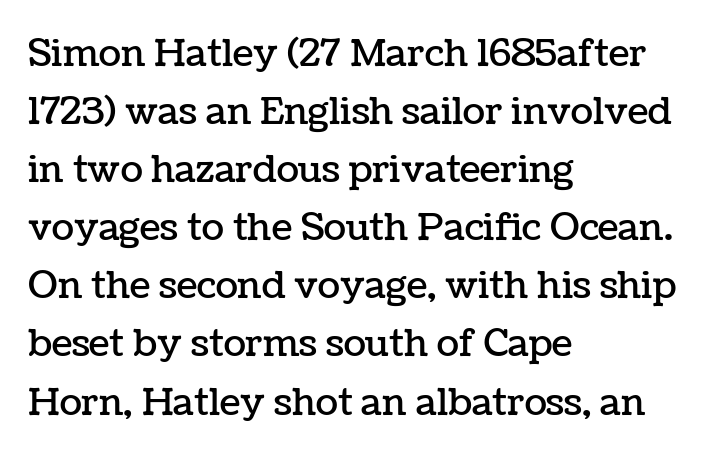
The image shows 37 px text type, upright; set left-aligned, normal line spacing (1.57x), normal letter spacing, not underlined; low stroke contrast and a medium x-height.
